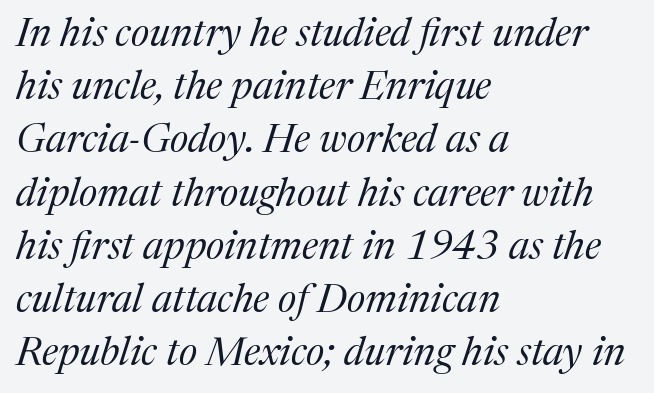
Q: Is the text bold? A: No.
Q: Is the text italic (slanted)? A: Yes, it leans right by about 17 degrees.
Q: Is the typeface a serif or a sans-serif typeface? A: Serif.
Q: Is the text underlined? A: No.
Q: How is the paragraph aligned? A: Left-aligned.
Q: Is the spacing between letters normal or unusually wide? A: Normal.
Q: Is the spacing between lines tight, normal or loose? A: Normal.
Q: Width (condensed, normal, or wide)? A: Normal.
Q: Stroke contrast? A: Medium.
Q: x-height? A: Medium.
Q: Monospaced? A: No.
